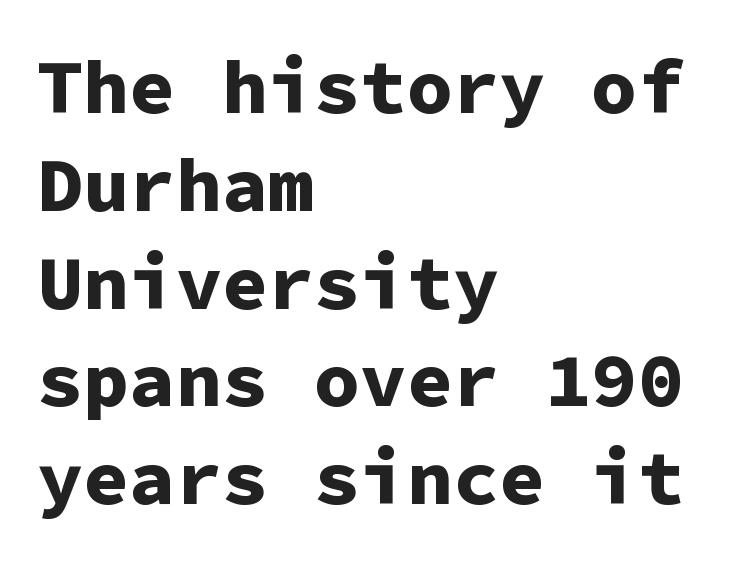
Q: Is the text bold? A: Yes.
Q: Is the text italic (slanted)? A: No, it is upright.
Q: Is the typeface a serif or a sans-serif typeface? A: Sans-serif.
Q: Is the text underlined? A: No.
Q: How is the paragraph aligned? A: Left-aligned.
Q: Is the spacing between letters normal or unusually wide? A: Normal.
Q: Is the spacing between lines tight, normal or loose? A: Normal.
Q: Width (condensed, normal, or wide)? A: Normal.
Q: Stroke contrast? A: Low.
Q: x-height? A: Medium.
Q: Monospaced? A: Yes.
